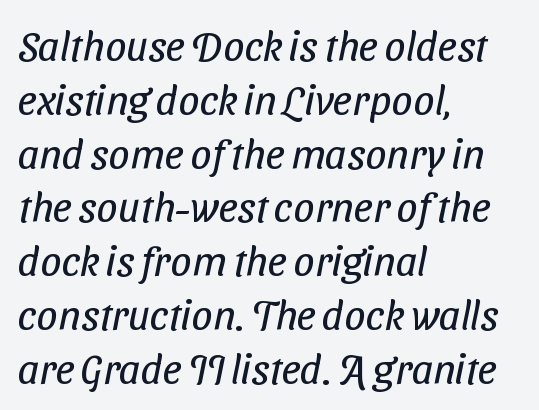
Q: Is the text bold? A: No.
Q: Is the typeface a serif or a sans-serif typeface? A: Sans-serif.
Q: Is the text underlined? A: No.
Q: How is the paragraph aligned? A: Left-aligned.
Q: Is the spacing between letters normal or unusually wide? A: Normal.
Q: Is the spacing between lines tight, normal or loose? A: Normal.
Q: Width (condensed, normal, or wide)? A: Condensed.
Q: Stroke contrast? A: Low.
Q: x-height? A: Medium.
Q: Monospaced? A: No.
